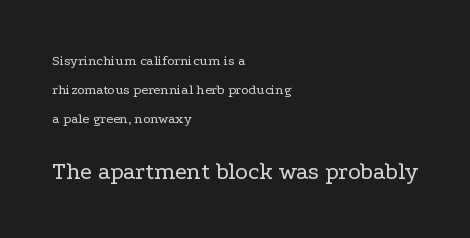
Q: Is the text bold? A: No.
Q: Is the text italic (slanted)? A: No, it is upright.
Q: Is the text underlined? A: No.
Q: How is the paragraph aligned? A: Left-aligned.
Q: Is the spacing between letters normal or unusually wide? A: Normal.
Q: Is the spacing between lines tight, normal or loose? A: Loose.
Q: Which block of text is set in a larger size, the first (top) or the second (bottom)? A: The second (bottom) one.
